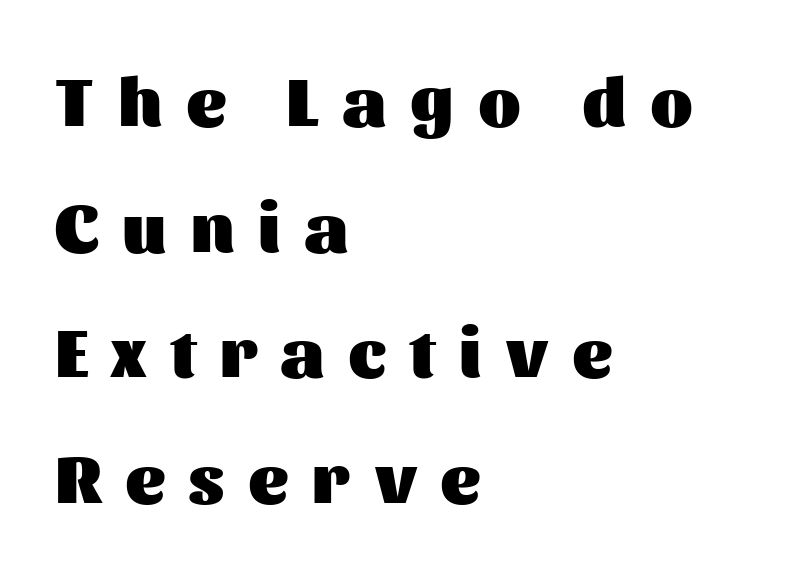
{"serif": "no", "italic": "no", "bold": "yes", "weight": "heavy", "width": "normal", "stroke_contrast": "medium", "x_height": "medium", "monospaced": "no", "underline": "no", "align": "left", "line_spacing_ratio": 1.82, "letter_spacing": "wide", "letter_spacing_em": 0.35, "glyph_px": 69}
